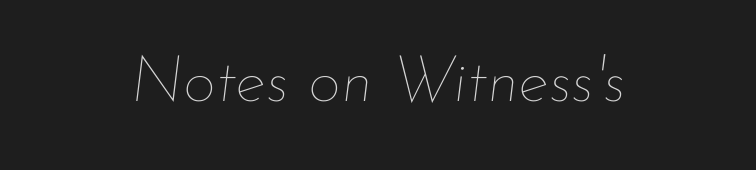
The image shows 65 px thin type, italic (leaning right); set normal letter spacing, not underlined; low stroke contrast and a small x-height.
